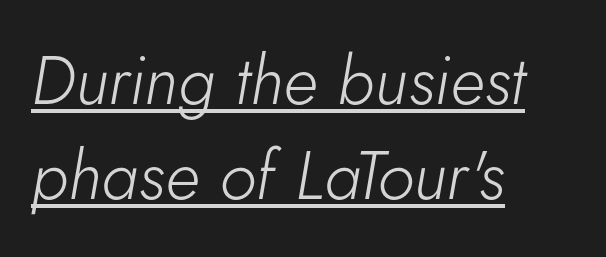
The image shows 68 px light type, italic (leaning right); set left-aligned, normal line spacing (1.4x), normal letter spacing, underlined; low stroke contrast and a small x-height.
